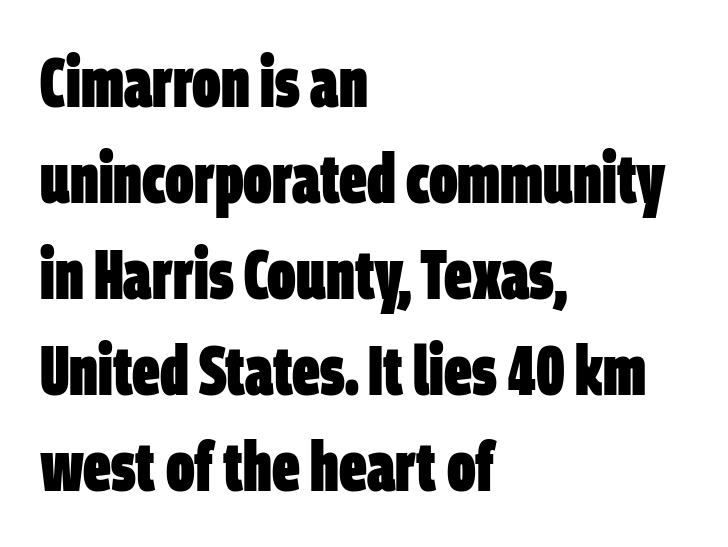
The image shows 69 px heavy, condensed sans-serif type; set left-aligned, normal line spacing (1.39x), normal letter spacing, not underlined; low stroke contrast and a large x-height.
